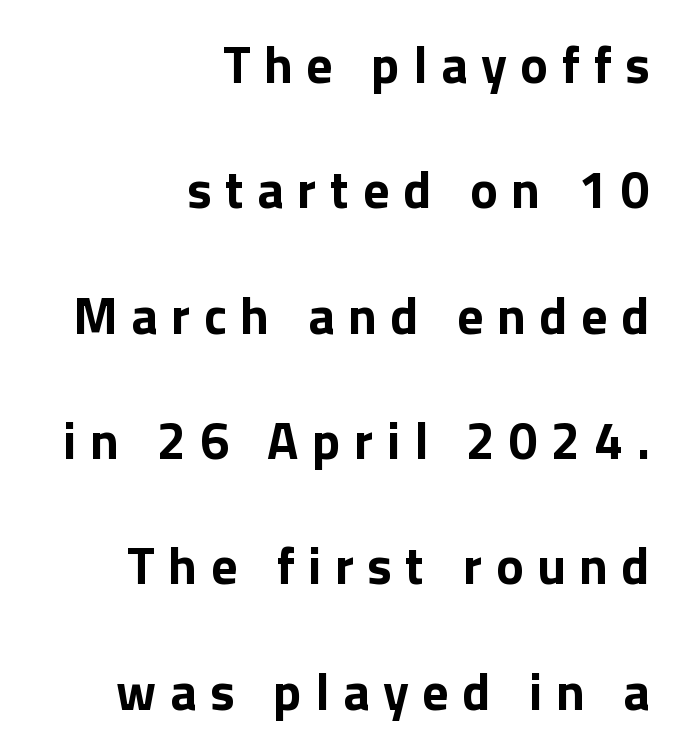
Q: Is the text bold? A: Yes.
Q: Is the text italic (slanted)? A: No, it is upright.
Q: Is the typeface a serif or a sans-serif typeface? A: Sans-serif.
Q: Is the text underlined? A: No.
Q: How is the paragraph aligned? A: Right-aligned.
Q: Is the spacing between letters normal or unusually wide? A: Unusually wide.
Q: Is the spacing between lines tight, normal or loose? A: Loose.
Q: Width (condensed, normal, or wide)? A: Normal.
Q: Stroke contrast? A: Low.
Q: x-height? A: Medium.
Q: Monospaced? A: No.
